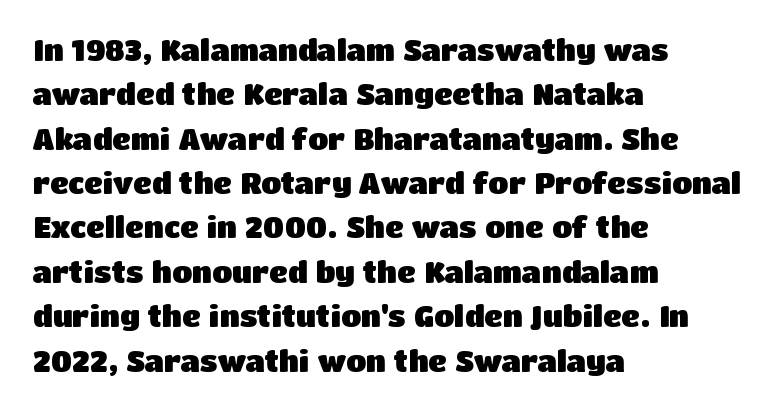
Q: Is the text bold? A: Yes.
Q: Is the text italic (slanted)? A: No, it is upright.
Q: Is the typeface a serif or a sans-serif typeface? A: Sans-serif.
Q: Is the text underlined? A: No.
Q: How is the paragraph aligned? A: Left-aligned.
Q: Is the spacing between letters normal or unusually wide? A: Normal.
Q: Is the spacing between lines tight, normal or loose? A: Normal.
Q: Width (condensed, normal, or wide)? A: Normal.
Q: Stroke contrast? A: Low.
Q: x-height? A: Large.
Q: Monospaced? A: No.
